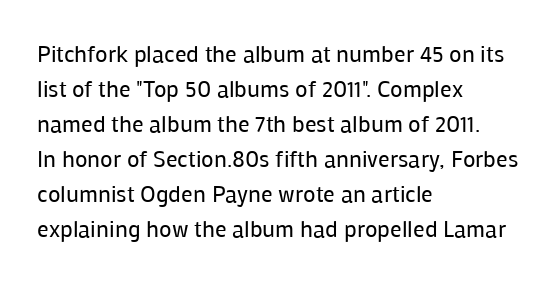
Q: Is the text bold? A: No.
Q: Is the text italic (slanted)? A: No, it is upright.
Q: Is the text underlined? A: No.
Q: How is the paragraph aligned? A: Left-aligned.
Q: Is the spacing between letters normal or unusually wide? A: Normal.
Q: Is the spacing between lines tight, normal or loose? A: Normal.
